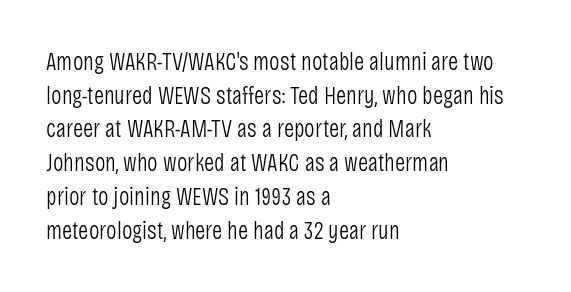
Q: Is the text bold? A: No.
Q: Is the text italic (slanted)? A: No, it is upright.
Q: Is the text underlined? A: No.
Q: How is the paragraph aligned? A: Left-aligned.
Q: Is the spacing between letters normal or unusually wide? A: Normal.
Q: Is the spacing between lines tight, normal or loose? A: Normal.
